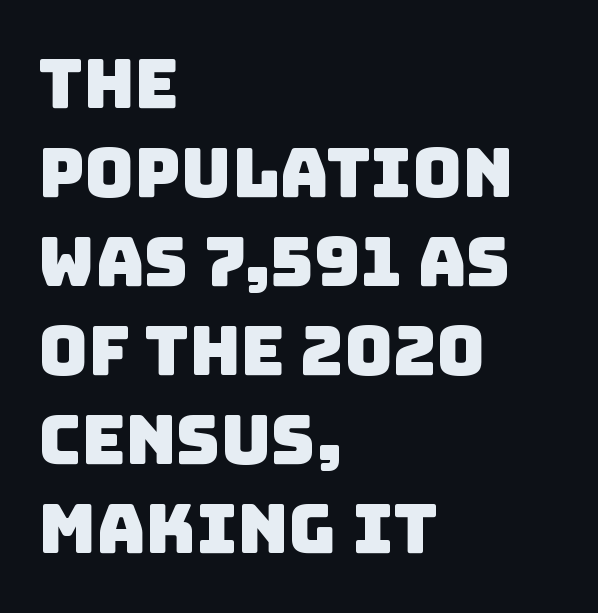
Q: Is the typeface a serif or a sans-serif typeface? A: Sans-serif.
Q: Is the text underlined? A: No.
Q: How is the paragraph aligned? A: Left-aligned.
Q: Is the spacing between letters normal or unusually wide? A: Normal.
Q: Is the spacing between lines tight, normal or loose? A: Normal.
Q: Width (condensed, normal, or wide)? A: Normal.
Q: Stroke contrast? A: Low.
Q: x-height? A: Large.
Q: Monospaced? A: No.
